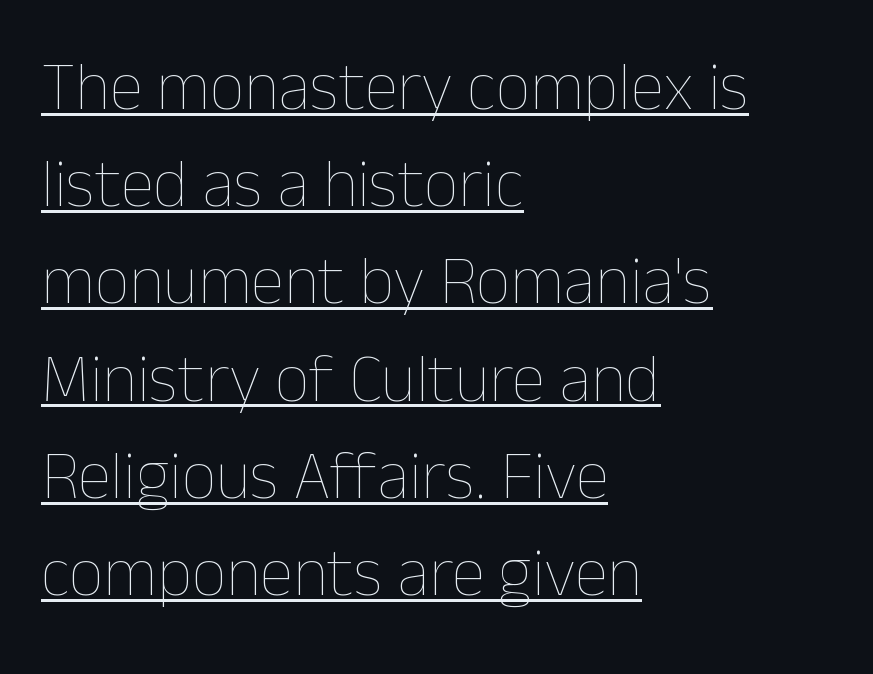
One glance says typical: line gaps are just what's usual. You can tell it's not italic because the verticals are truly vertical. The rendered words wear a rule along their underside. The setting favours the left margin, as ordinary paragraphs usually do. The letters advance in unequal steps, a hallmark of proportional type. In terms of letterspacing, this is plain default setting.
